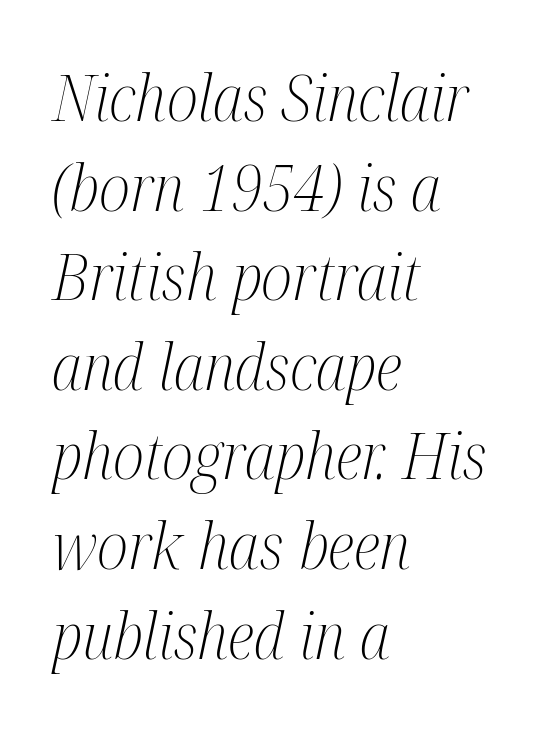
The image shows 64 px light, condensed serif type, italic (leaning right); set left-aligned, normal line spacing (1.4x), normal letter spacing, not underlined; medium stroke contrast and a medium x-height.
